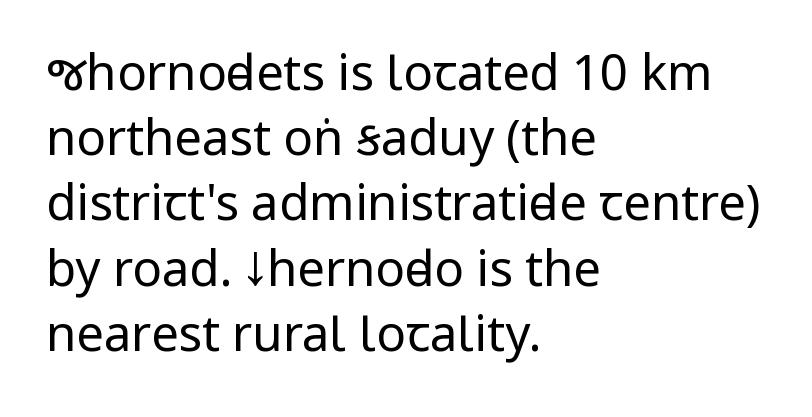
The image shows 49 px regular-weight, condensed sans-serif type, upright; set left-aligned, normal line spacing (1.33x), normal letter spacing, not underlined; low stroke contrast and a large x-height.
